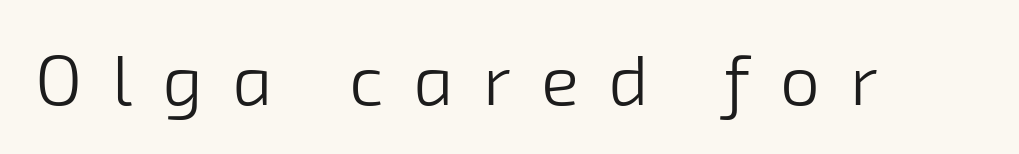
Q: Is the text bold? A: No.
Q: Is the typeface a serif or a sans-serif typeface? A: Sans-serif.
Q: Is the text underlined? A: No.
Q: Is the spacing between letters normal or unusually wide? A: Unusually wide.
Q: Width (condensed, normal, or wide)? A: Normal.
Q: Stroke contrast? A: Low.
Q: x-height? A: Medium.
Q: Monospaced? A: No.
